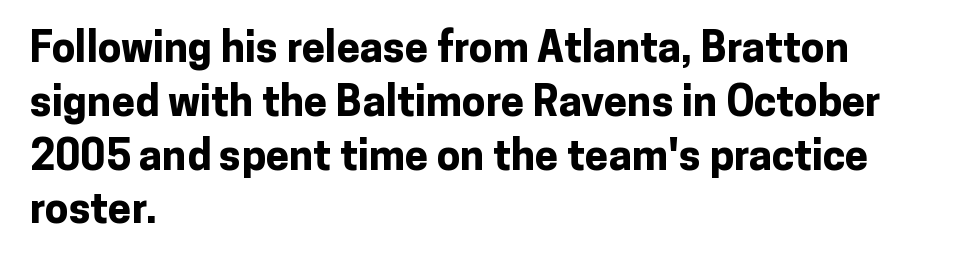
The image shows 42 px bold sans-serif type, upright; set left-aligned, normal line spacing (1.28x), normal letter spacing, not underlined; low stroke contrast and a medium x-height.
